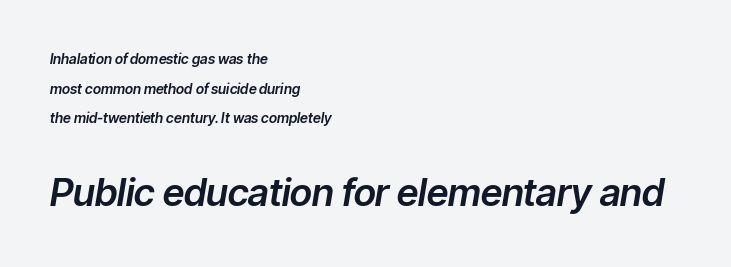
Q: Is the text italic (slanted)? A: Yes, it leans right by about 9 degrees.
Q: Is the text underlined? A: No.
Q: How is the paragraph aligned? A: Left-aligned.
Q: Is the spacing between letters normal or unusually wide? A: Normal.
Q: Is the spacing between lines tight, normal or loose? A: Loose.
Q: Which block of text is set in a larger size, the first (top) or the second (bottom)? A: The second (bottom) one.
Q: Width (condensed, normal, or wide)? A: Normal.
Q: Stroke contrast? A: Low.
Q: x-height? A: Medium.
Q: Monospaced? A: No.
